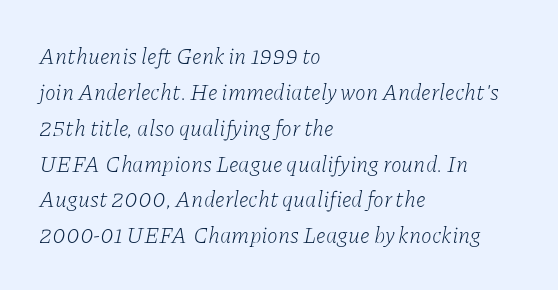
The image shows 22 px text type, italic (leaning right); set left-aligned, normal line spacing (1.63x), normal letter spacing, not underlined.
